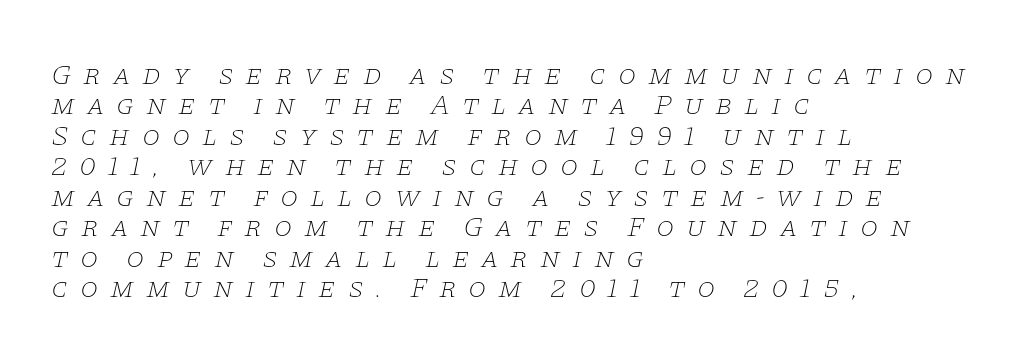
A typesetter would mark this as italic. Each letter keeps its own natural width here, so spacing adapts to shape. Where is the straight margin? On the left. What's the leading like? Squeezed, with rows nearly overlapping. Stems here are at most as thick as an everyday book face.
